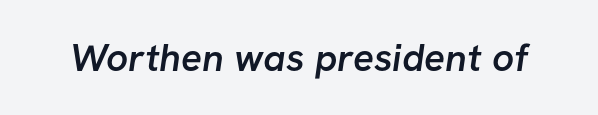
Q: Is the text bold? A: Semi-bold.
Q: Is the typeface a serif or a sans-serif typeface? A: Sans-serif.
Q: Is the text underlined? A: No.
Q: Is the spacing between letters normal or unusually wide? A: Normal.
Q: Width (condensed, normal, or wide)? A: Normal.
Q: Stroke contrast? A: Low.
Q: x-height? A: Medium.
Q: Monospaced? A: No.
